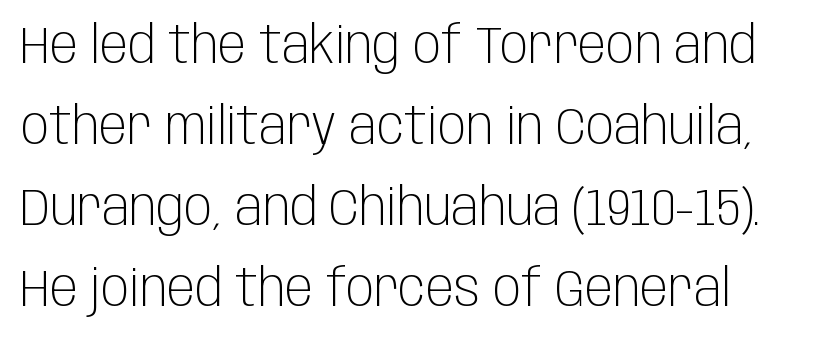
Q: Is the text bold? A: No.
Q: Is the text italic (slanted)? A: No, it is upright.
Q: Is the typeface a serif or a sans-serif typeface? A: Sans-serif.
Q: Is the text underlined? A: No.
Q: How is the paragraph aligned? A: Left-aligned.
Q: Is the spacing between letters normal or unusually wide? A: Normal.
Q: Is the spacing between lines tight, normal or loose? A: Normal.
Q: Width (condensed, normal, or wide)? A: Condensed.
Q: Stroke contrast? A: Low.
Q: x-height? A: Large.
Q: Monospaced? A: No.
